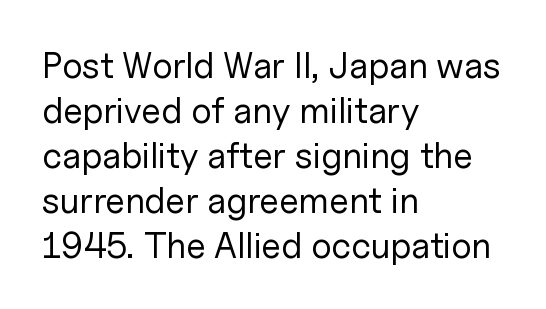
Q: Is the text bold? A: No.
Q: Is the text italic (slanted)? A: No, it is upright.
Q: Is the typeface a serif or a sans-serif typeface? A: Sans-serif.
Q: Is the text underlined? A: No.
Q: How is the paragraph aligned? A: Left-aligned.
Q: Is the spacing between letters normal or unusually wide? A: Normal.
Q: Is the spacing between lines tight, normal or loose? A: Normal.
Q: Width (condensed, normal, or wide)? A: Normal.
Q: Stroke contrast? A: Low.
Q: x-height? A: Medium.
Q: Monospaced? A: No.
